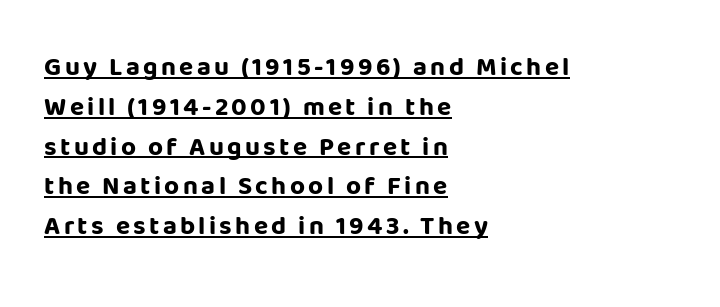
Q: Is the text bold? A: Yes.
Q: Is the text italic (slanted)? A: No, it is upright.
Q: Is the text underlined? A: Yes.
Q: How is the paragraph aligned? A: Left-aligned.
Q: Is the spacing between lines tight, normal or loose? A: Normal.
